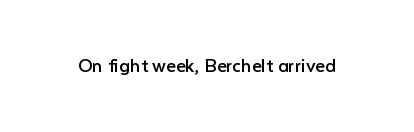
Q: Is the text bold? A: No.
Q: Is the text italic (slanted)? A: No, it is upright.
Q: Is the text underlined? A: No.
Q: Is the spacing between letters normal or unusually wide? A: Normal.
